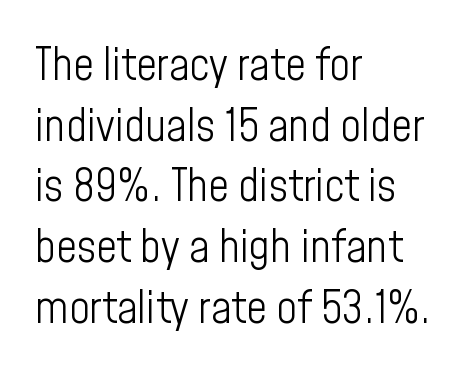
Q: Is the text bold? A: No.
Q: Is the text italic (slanted)? A: No, it is upright.
Q: Is the typeface a serif or a sans-serif typeface? A: Sans-serif.
Q: Is the text underlined? A: No.
Q: How is the paragraph aligned? A: Left-aligned.
Q: Is the spacing between letters normal or unusually wide? A: Normal.
Q: Is the spacing between lines tight, normal or loose? A: Normal.
Q: Width (condensed, normal, or wide)? A: Condensed.
Q: Stroke contrast? A: Low.
Q: x-height? A: Medium.
Q: Monospaced? A: No.
